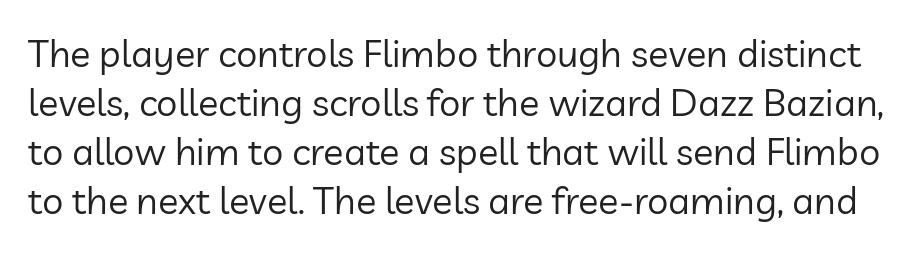
{"serif": "no", "italic": "no", "bold": "no", "weight": "regular", "width": "normal", "stroke_contrast": "low", "x_height": "medium", "monospaced": "no", "underline": "no", "line_spacing": "normal", "line_spacing_ratio": 1.29, "letter_spacing": "normal", "letter_spacing_em": 0.0, "glyph_px": 38}
